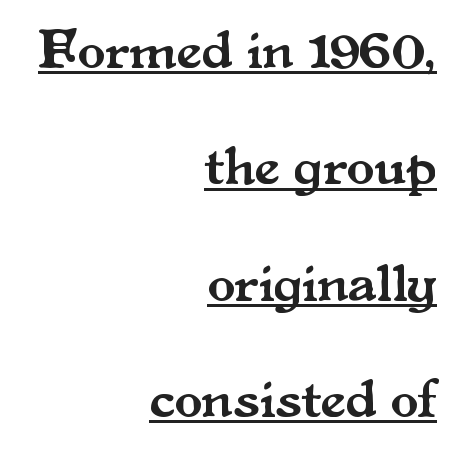
This sample has the flowing, uneven cadence of proportional lettering. If you drew a ruler down the right edge, every line would touch it. Italic: no, the glyphs are upright roman. This sample carries an underscore along the baseline area.
